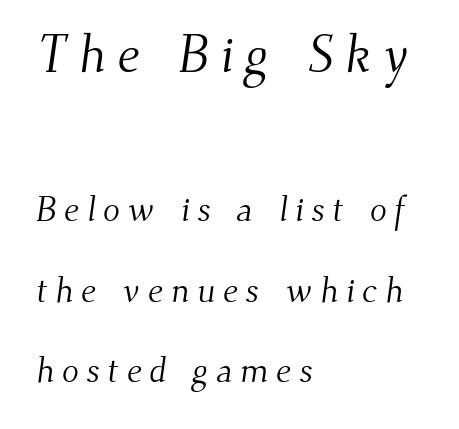
Q: Is the text bold? A: No.
Q: Is the typeface a serif or a sans-serif typeface? A: Serif.
Q: Is the text underlined? A: No.
Q: How is the paragraph aligned? A: Left-aligned.
Q: Is the spacing between letters normal or unusually wide? A: Unusually wide.
Q: Is the spacing between lines tight, normal or loose? A: Loose.
Q: Which block of text is set in a larger size, the first (top) or the second (bottom)? A: The first (top) one.
Q: Width (condensed, normal, or wide)? A: Normal.
Q: Stroke contrast? A: Medium.
Q: x-height? A: Small.
Q: Monospaced? A: No.
